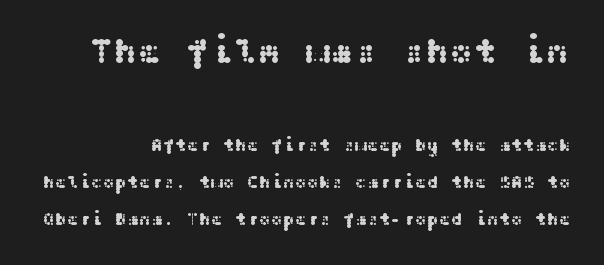
{"serif": "no", "italic": "no", "width": "wide", "stroke_contrast": "medium", "x_height": "medium", "underline": "no", "align": "right", "line_spacing": "loose", "line_spacing_ratio": 2.06, "letter_spacing": "normal", "letter_spacing_em": 0.0, "larger_block": "first", "size_ratio": 2.0, "glyph_px": 36}
